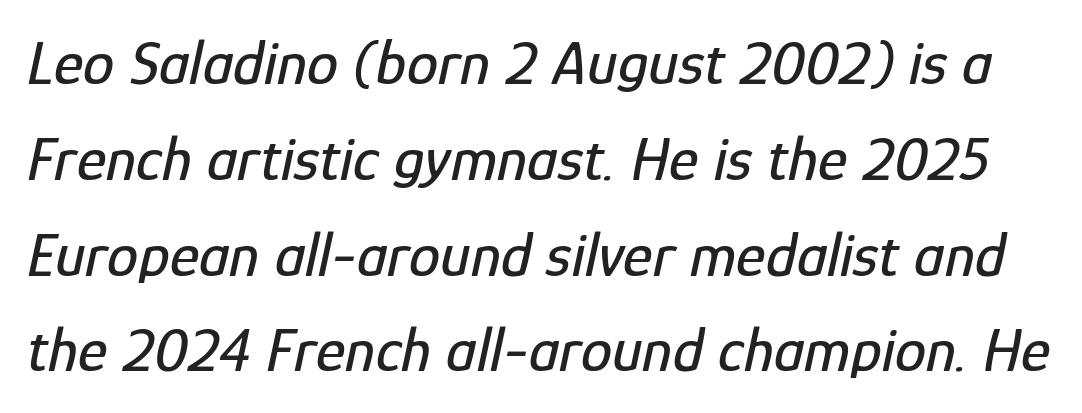
This sample has the flowing, uneven cadence of proportional lettering. The letters are slanted; this is an italic face. Rule under the text: the space is simply empty. Inter-character spacing is left at the font's built-in metrics.
